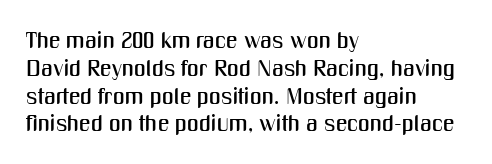
Here the glyphs are tracked normally, forming tight word shapes. The specimen omits any rule beneath the text block's lines. Vertical strokes here are truly vertical. The lines in this sample share a left origin and differ only in where they stop.
